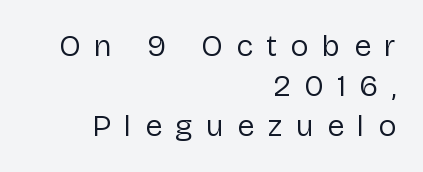
The image shows 31 px regular-weight sans-serif type, upright; set right-aligned, normal line spacing (1.29x), unusually wide letter spacing (+0.43 em), not underlined; low stroke contrast and a medium x-height.
